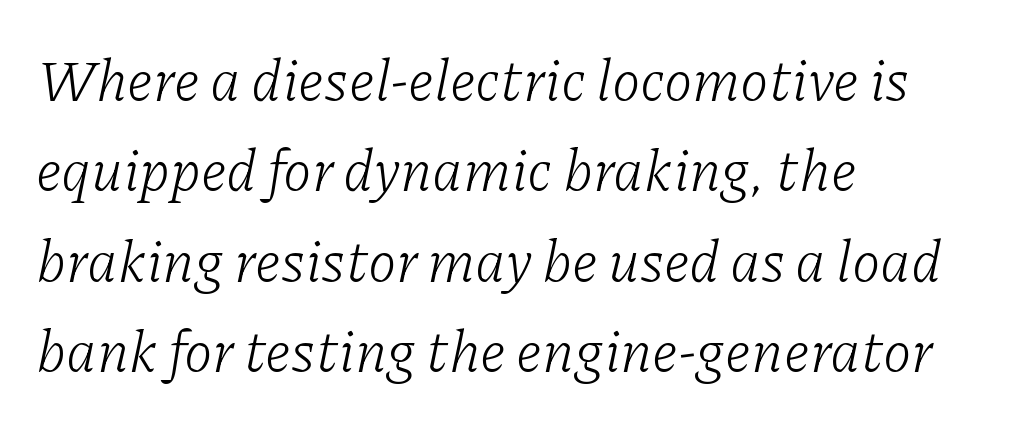
The image shows 58 px light serif type, italic (leaning right); set left-aligned, normal line spacing (1.56x), normal letter spacing, not underlined; low stroke contrast and a medium x-height.
